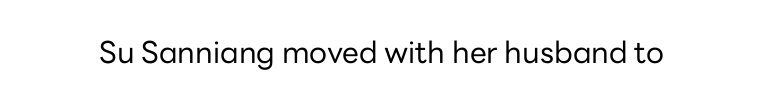
{"serif": "no", "italic": "no", "bold": "no", "weight": "regular", "width": "normal", "stroke_contrast": "low", "x_height": "medium", "monospaced": "no", "underline": "no", "letter_spacing": "normal", "letter_spacing_em": 0.0, "glyph_px": 30}
